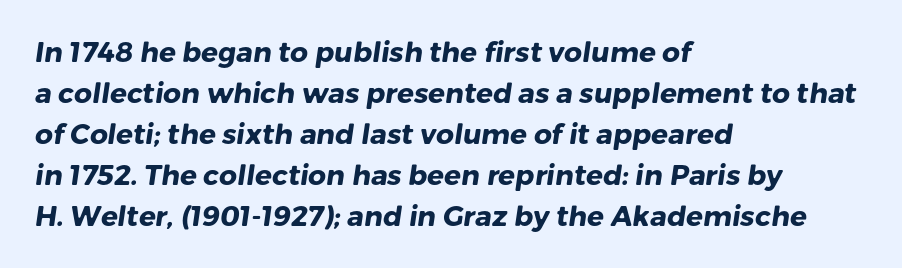
The image shows 28 px heavy sans-serif type; set left-aligned, normal line spacing (1.46x), normal letter spacing, not underlined; low stroke contrast and a medium x-height.
